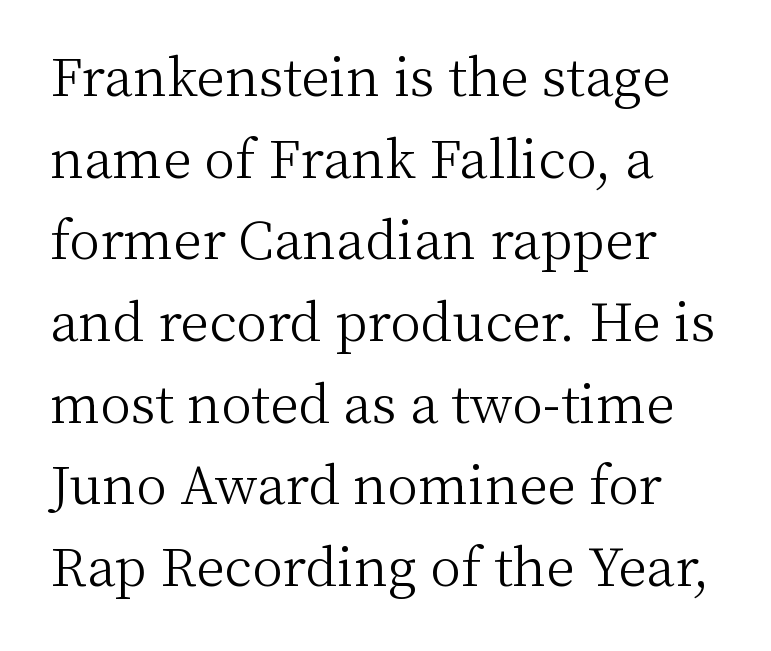
{"serif": "yes", "italic": "no", "bold": "no", "weight": "light", "width": "normal", "stroke_contrast": "medium", "x_height": "medium", "monospaced": "no", "underline": "no", "align": "left", "line_spacing": "normal", "line_spacing_ratio": 1.57, "letter_spacing": "normal", "letter_spacing_em": 0.0, "glyph_px": 52}
